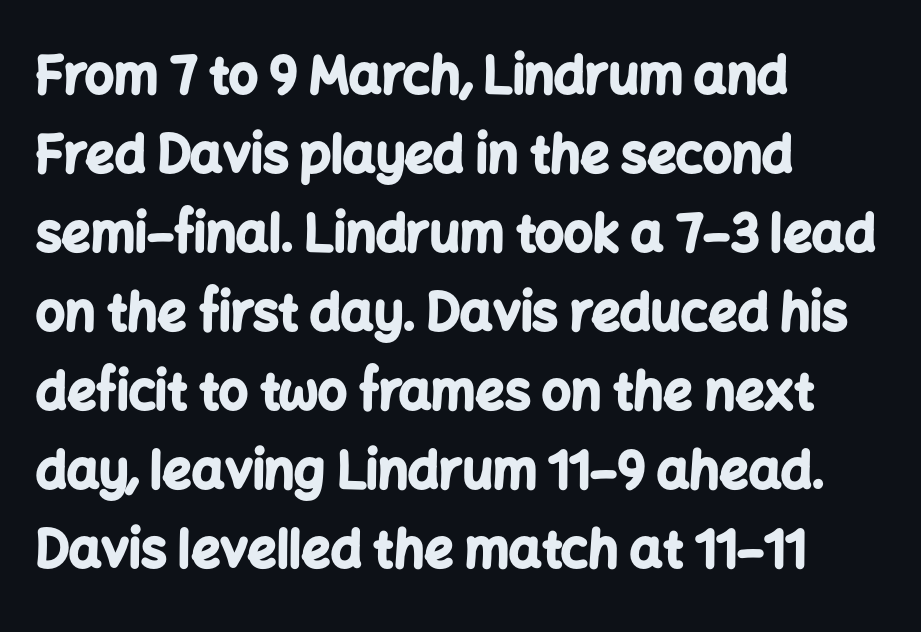
The image shows 51 px bold sans-serif type, upright; set left-aligned, normal line spacing (1.55x), normal letter spacing, not underlined; low stroke contrast and a medium x-height.
